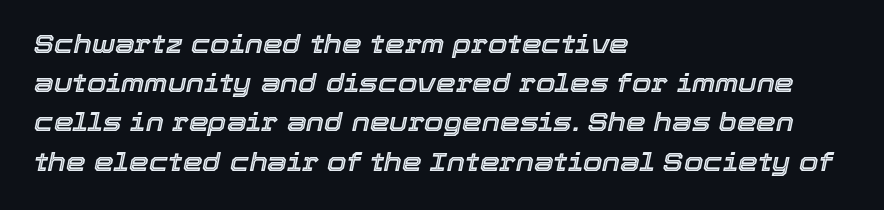
{"italic": "yes", "lean": "right", "slant_degrees": 12, "underline": "no", "align": "left", "line_spacing": "normal", "line_spacing_ratio": 1.57, "letter_spacing": "normal", "letter_spacing_em": 0.0, "glyph_px": 25}
